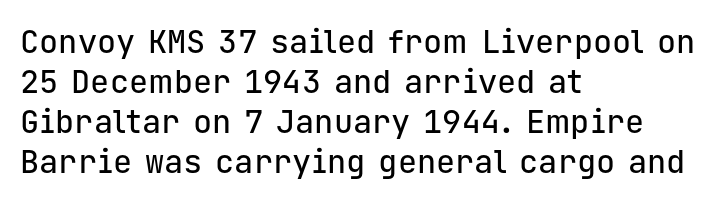
Q: Is the text italic (slanted)? A: No, it is upright.
Q: Is the typeface a serif or a sans-serif typeface? A: Sans-serif.
Q: Is the text underlined? A: No.
Q: How is the paragraph aligned? A: Left-aligned.
Q: Is the spacing between letters normal or unusually wide? A: Normal.
Q: Is the spacing between lines tight, normal or loose? A: Normal.
Q: Width (condensed, normal, or wide)? A: Normal.
Q: Stroke contrast? A: Low.
Q: x-height? A: Medium.
Q: Monospaced? A: Yes.
